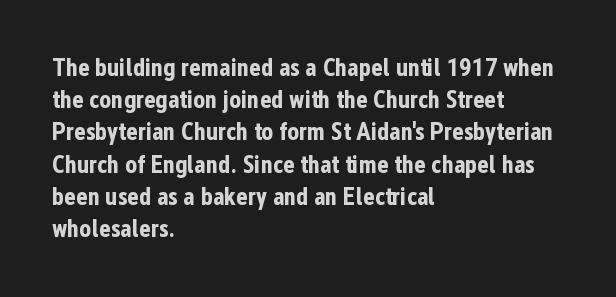
The lines sit at an ordinary, default distance from one another. Italic? Not at all — the glyphs are vertical. This rendering leaves character spacing at its baseline value. A student would call this left alignment; a typographer would say flush left, rag right.
